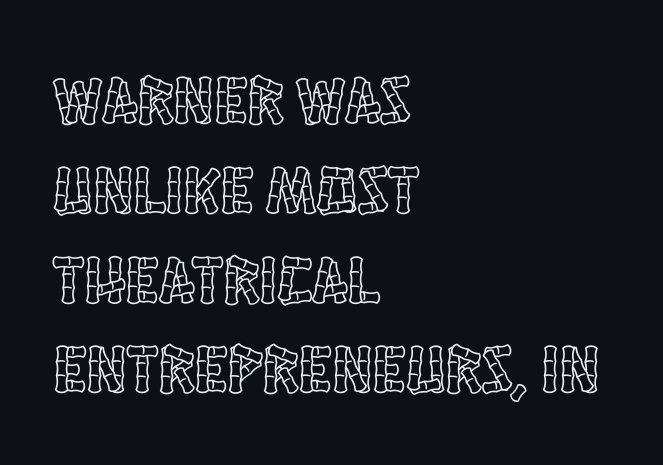
{"italic": "no", "width": "condensed", "x_height": "large", "monospaced": "no", "underline": "no", "align": "left", "line_spacing": "normal", "line_spacing_ratio": 1.32, "letter_spacing": "normal", "letter_spacing_em": 0.0, "glyph_px": 68}
